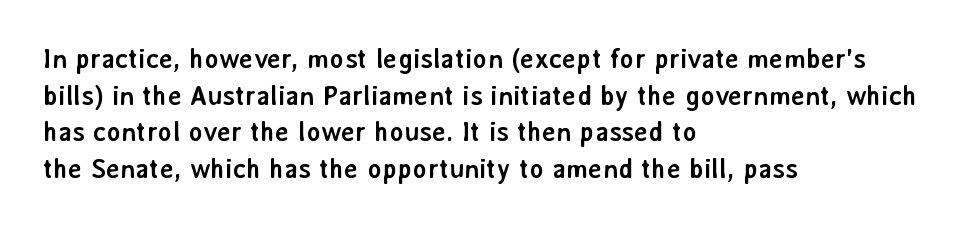
{"italic": "no", "bold": "yes", "underline": "no", "align": "left", "line_spacing": "normal", "line_spacing_ratio": 1.36, "letter_spacing": "normal", "letter_spacing_em": 0.0, "glyph_px": 27}
